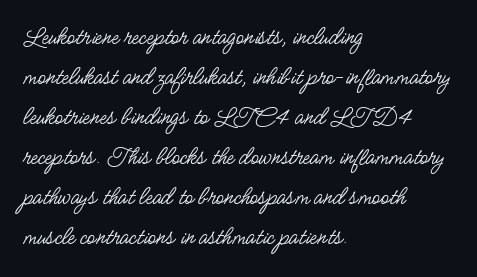
{"bold": "no", "underline": "no", "align": "left", "line_spacing": "normal", "line_spacing_ratio": 1.54, "letter_spacing": "normal", "letter_spacing_em": 0.0, "glyph_px": 26}
